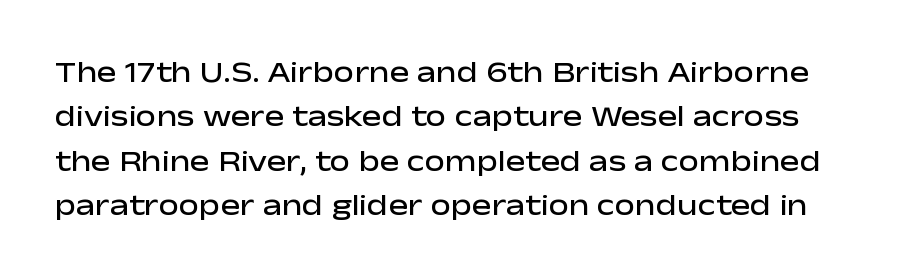
The image shows 29 px semibold, wide sans-serif type, upright; set normal line spacing (1.53x), normal letter spacing, not underlined; low stroke contrast and a medium x-height.
